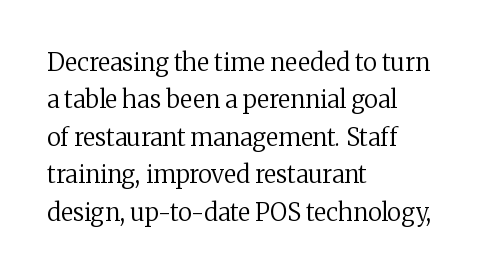
Evenly set lines give the paragraph a standard silhouette. Here the glyphs are tracked normally, forming tight word shapes. Rule under the text: the space is simply empty. Italic? Not at all — the glyphs are vertical. These glyphs show unthickened strokes, regular width or finer.
